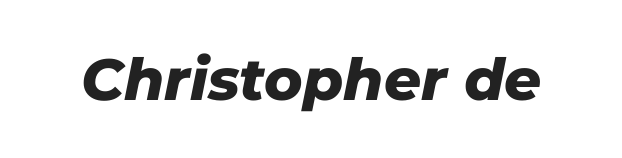
The face used here is proportionally spaced, like ordinary book or web type. You could call the tracking neutral — neither tight nor loose. Notice how the stems are inclined rather than vertical — that's the hallmark of italics. Rule under the text: the space is simply empty. These lines carry a lot of weight — the face is fully bold.
